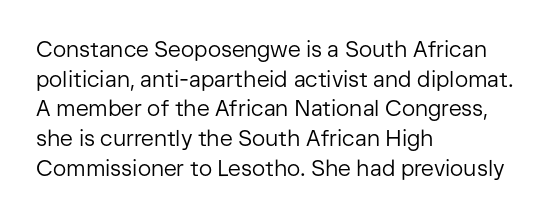
{"italic": "no", "bold": "no", "underline": "no", "align": "left", "line_spacing": "normal", "line_spacing_ratio": 1.35, "letter_spacing": "normal", "letter_spacing_em": 0.0, "glyph_px": 22}
